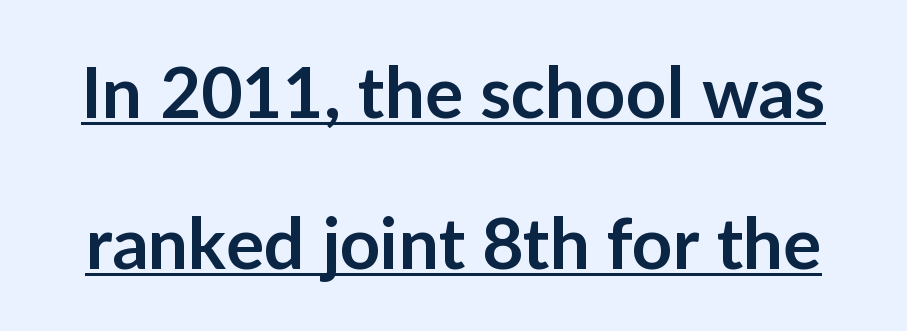
{"serif": "no", "italic": "no", "bold": "semi", "weight": "semibold", "width": "normal", "stroke_contrast": "low", "x_height": "medium", "monospaced": "no", "underline": "yes", "line_spacing": "loose", "line_spacing_ratio": 2.13, "letter_spacing": "normal", "letter_spacing_em": 0.0, "glyph_px": 71}
